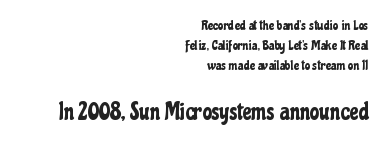
The image shows 24 px text type, upright; set right-aligned, normal line spacing (1.44x), normal letter spacing, not underlined; the second (bottom) block is 1.71x larger.
